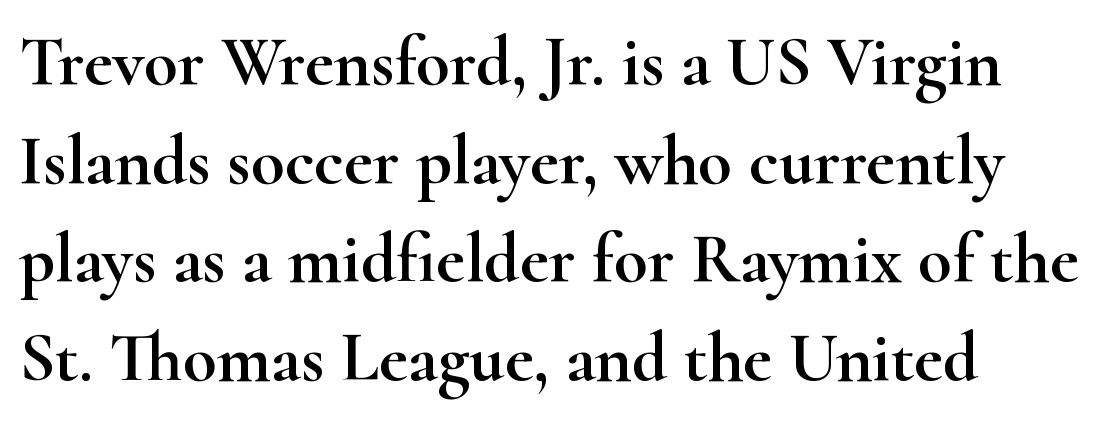
Q: Is the text italic (slanted)? A: No, it is upright.
Q: Is the typeface a serif or a sans-serif typeface? A: Serif.
Q: Is the text underlined? A: No.
Q: Is the spacing between letters normal or unusually wide? A: Normal.
Q: Is the spacing between lines tight, normal or loose? A: Normal.
Q: Width (condensed, normal, or wide)? A: Wide.
Q: Stroke contrast? A: High.
Q: x-height? A: Small.
Q: Monospaced? A: No.
